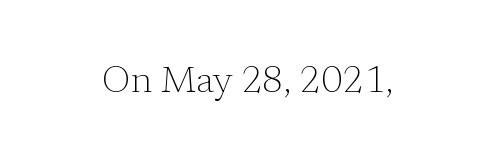
The typeface chosen for these lines features serifs. The strokes are not fattened; the text isn't bold. The rag falls on both sides of this text block equally. Honestly, the letter spacing is just normal — you wouldn't notice it. This sample has the flowing, uneven cadence of proportional lettering. Vertical strokes here are truly vertical.
